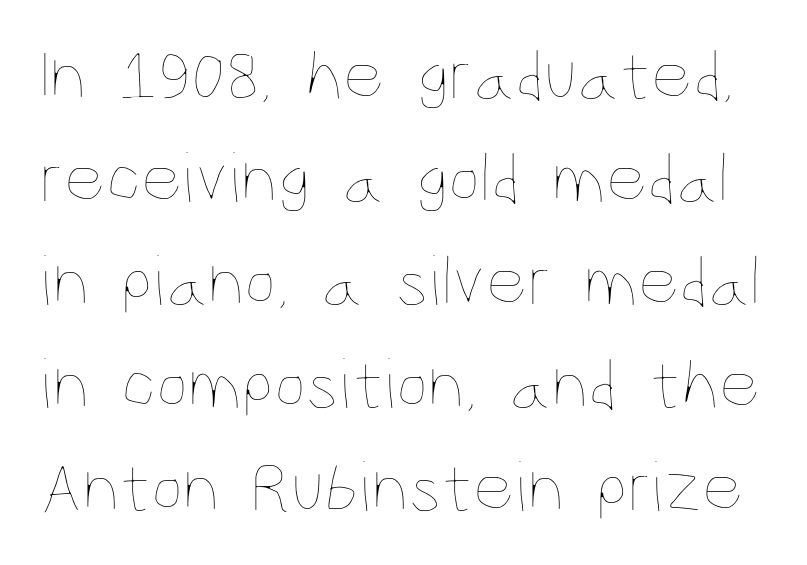
Students, note that the glyphs here touch the page at normal intervals. Do the characters align in a grid? No, the font is proportional. The glyphs are unaccompanied by any horizontal stroke below them. Is the stroke heavy? The answer is a plain regular-or-lighter. In terms of leading, this rendering sits right in the middle. The letters stand upright; this is a roman face.
